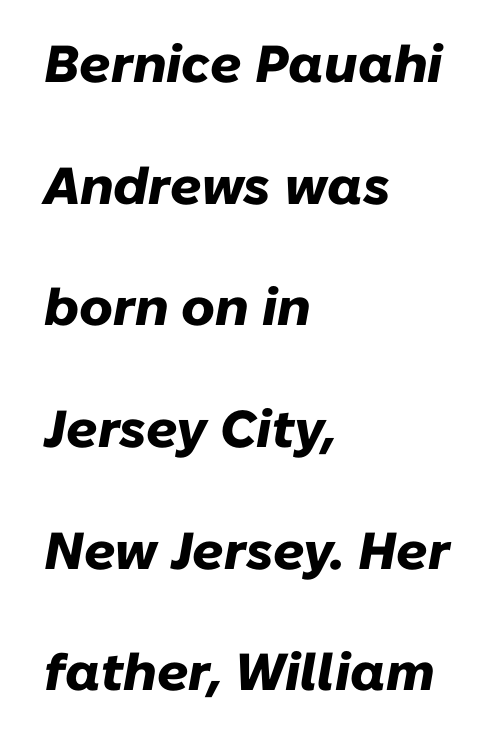
{"italic": "yes", "lean": "right", "slant_degrees": 10, "bold": "yes", "weight": "heavy", "width": "normal", "stroke_contrast": "low", "x_height": "medium", "monospaced": "no", "underline": "no", "align": "left", "line_spacing": "loose", "line_spacing_ratio": 2.34, "letter_spacing": "normal", "letter_spacing_em": 0.0, "glyph_px": 52}
